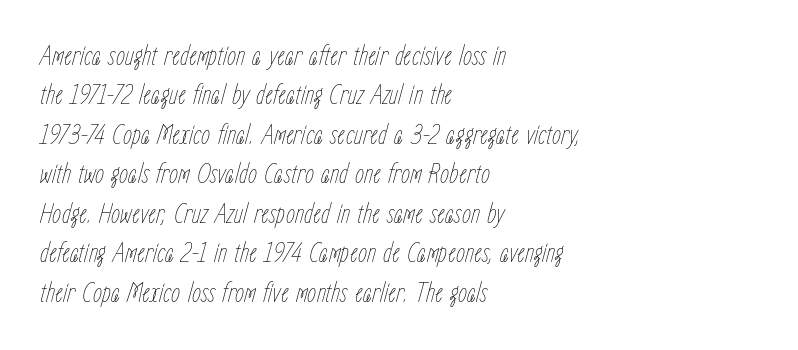
{"italic": "yes", "lean": "right", "slant_degrees": 15, "bold": "no", "weight": "thin", "width": "condensed", "stroke_contrast": "low", "x_height": "medium", "monospaced": "no", "underline": "no", "align": "left", "line_spacing": "normal", "line_spacing_ratio": 1.36, "letter_spacing": "normal", "letter_spacing_em": 0.0, "glyph_px": 29}
